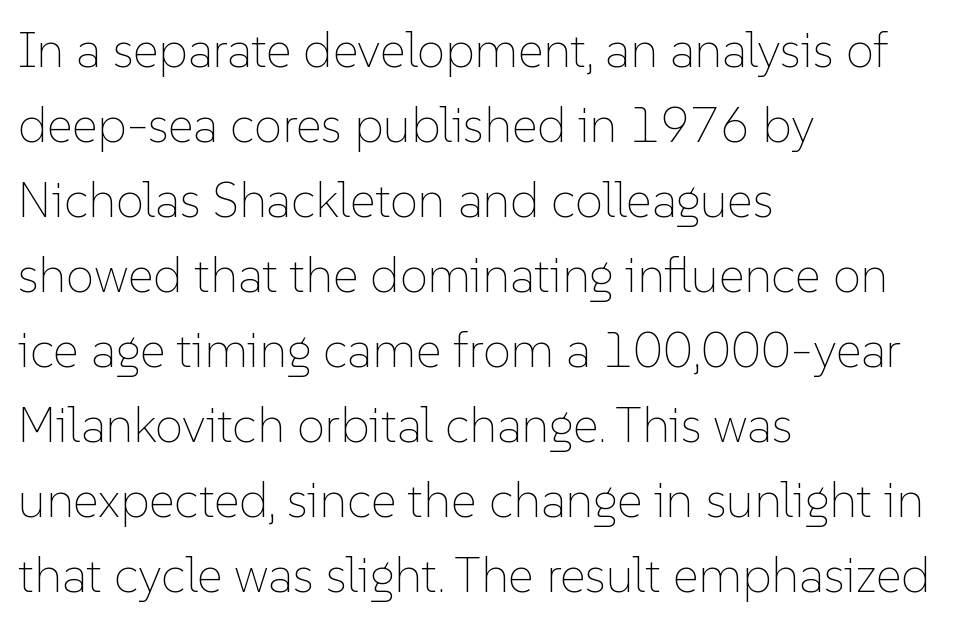
Q: Is the text bold? A: No.
Q: Is the text italic (slanted)? A: No, it is upright.
Q: Is the text underlined? A: No.
Q: How is the paragraph aligned? A: Left-aligned.
Q: Is the spacing between letters normal or unusually wide? A: Normal.
Q: Is the spacing between lines tight, normal or loose? A: Normal.
Q: Width (condensed, normal, or wide)? A: Normal.
Q: Stroke contrast? A: Low.
Q: x-height? A: Medium.
Q: Monospaced? A: No.
